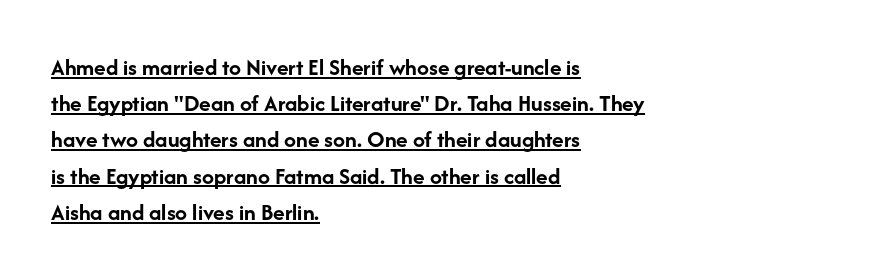
Q: Is the text bold? A: Yes.
Q: Is the text italic (slanted)? A: No, it is upright.
Q: Is the text underlined? A: Yes.
Q: How is the paragraph aligned? A: Left-aligned.
Q: Is the spacing between letters normal or unusually wide? A: Normal.
Q: Is the spacing between lines tight, normal or loose? A: Normal.
